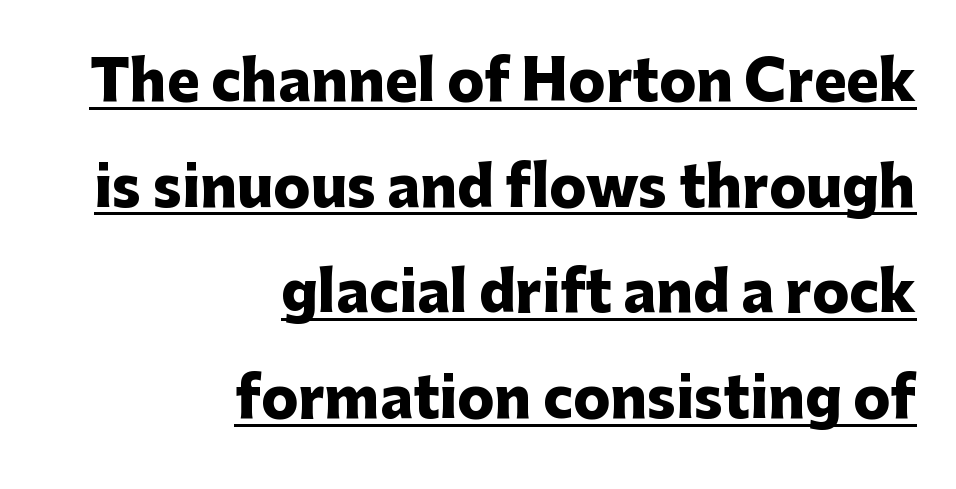
{"serif": "no", "italic": "no", "bold": "yes", "weight": "heavy", "width": "normal", "stroke_contrast": "low", "x_height": "medium", "monospaced": "no", "underline": "yes", "align": "right", "line_spacing": "loose", "line_spacing_ratio": 1.92, "letter_spacing": "normal", "letter_spacing_em": 0.0, "glyph_px": 55}
